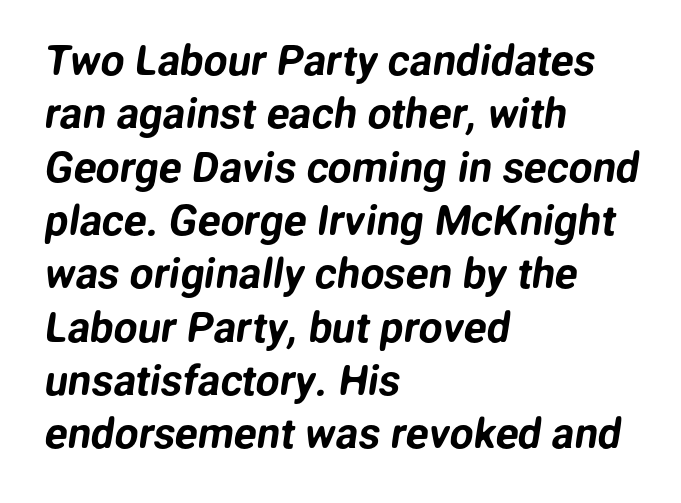
Q: Is the typeface a serif or a sans-serif typeface? A: Sans-serif.
Q: Is the text underlined? A: No.
Q: How is the paragraph aligned? A: Left-aligned.
Q: Is the spacing between letters normal or unusually wide? A: Normal.
Q: Is the spacing between lines tight, normal or loose? A: Normal.
Q: Width (condensed, normal, or wide)? A: Normal.
Q: Stroke contrast? A: Low.
Q: x-height? A: Medium.
Q: Monospaced? A: No.
